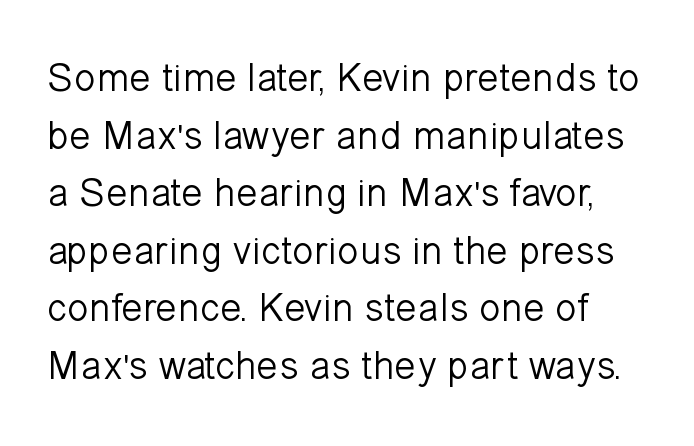
Q: Is the text bold? A: No.
Q: Is the text italic (slanted)? A: No, it is upright.
Q: Is the typeface a serif or a sans-serif typeface? A: Sans-serif.
Q: Is the text underlined? A: No.
Q: Is the spacing between letters normal or unusually wide? A: Normal.
Q: Is the spacing between lines tight, normal or loose? A: Normal.
Q: Width (condensed, normal, or wide)? A: Normal.
Q: Stroke contrast? A: Low.
Q: x-height? A: Medium.
Q: Monospaced? A: No.
